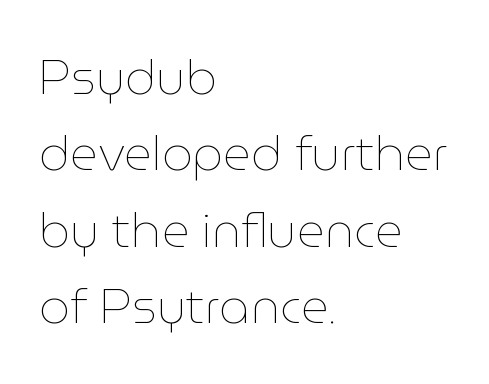
{"italic": "no", "bold": "no", "weight": "thin", "width": "normal", "stroke_contrast": "low", "x_height": "medium", "monospaced": "no", "underline": "no", "align": "left", "line_spacing": "normal", "line_spacing_ratio": 1.59, "letter_spacing": "normal", "letter_spacing_em": 0.0, "glyph_px": 48}
